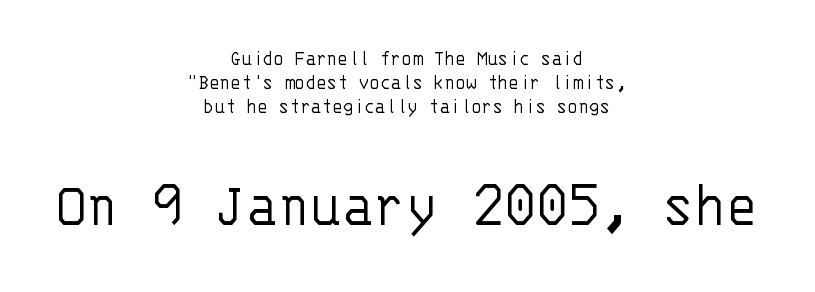
The image shows 66 px light sans-serif type, upright, monospaced; set centered, tight line spacing (1.08x), normal letter spacing, not underlined; the second (bottom) block is 3.0x larger; low stroke contrast and a large x-height.
